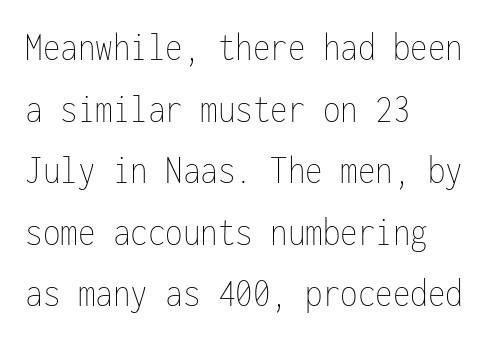
Q: Is the text bold? A: No.
Q: Is the text italic (slanted)? A: No, it is upright.
Q: Is the text underlined? A: No.
Q: How is the paragraph aligned? A: Left-aligned.
Q: Is the spacing between letters normal or unusually wide? A: Normal.
Q: Is the spacing between lines tight, normal or loose? A: Normal.
Q: Width (condensed, normal, or wide)? A: Condensed.
Q: Stroke contrast? A: Low.
Q: x-height? A: Medium.
Q: Monospaced? A: Yes.
